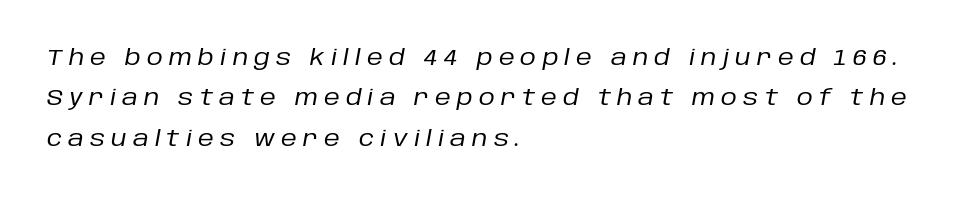
Q: Is the text bold? A: No.
Q: Is the text italic (slanted)? A: Yes, it leans right by about 10 degrees.
Q: Is the text underlined? A: No.
Q: How is the paragraph aligned? A: Left-aligned.
Q: Is the spacing between letters normal or unusually wide? A: Unusually wide.
